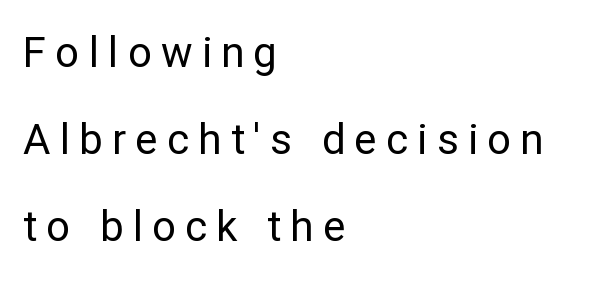
Q: Is the text bold? A: No.
Q: Is the text italic (slanted)? A: No, it is upright.
Q: Is the typeface a serif or a sans-serif typeface? A: Sans-serif.
Q: Is the text underlined? A: No.
Q: How is the paragraph aligned? A: Left-aligned.
Q: Is the spacing between letters normal or unusually wide? A: Unusually wide.
Q: Is the spacing between lines tight, normal or loose? A: Loose.
Q: Width (condensed, normal, or wide)? A: Normal.
Q: Stroke contrast? A: Low.
Q: x-height? A: Medium.
Q: Monospaced? A: No.
